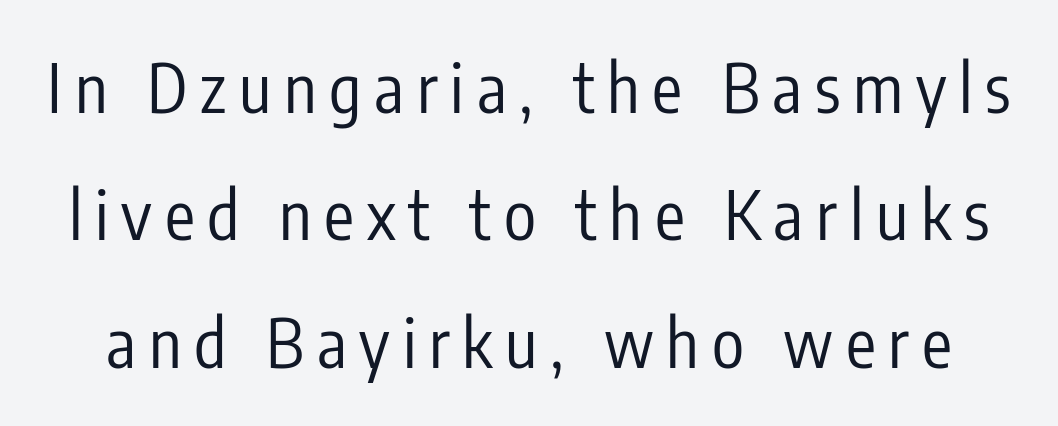
The image shows 67 px regular-weight, condensed sans-serif type, upright; set loose line spacing (1.9x), not underlined; low stroke contrast and a medium x-height.
